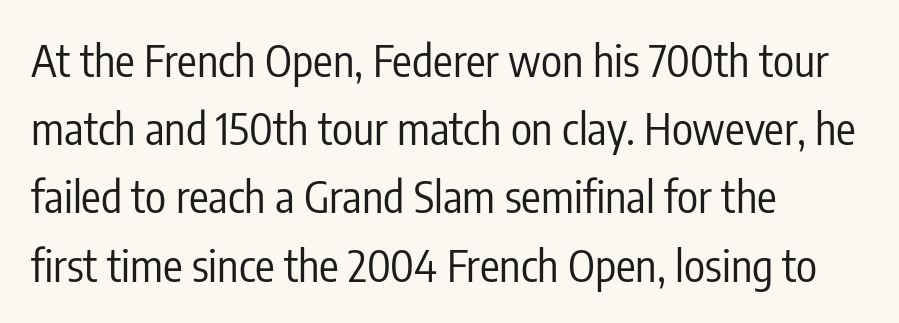
What's the leading like? Ordinary, nothing unusual. Note the varied advance widths — an 'i' is clearly narrower than an 'm'. The letterforms sit shoulder to shoulder at normal distance. These lines are composed in type without serifs. Heaviness? Minimal to ordinary, like unemphasized prose. Descender tails drop into unmarked territory.
